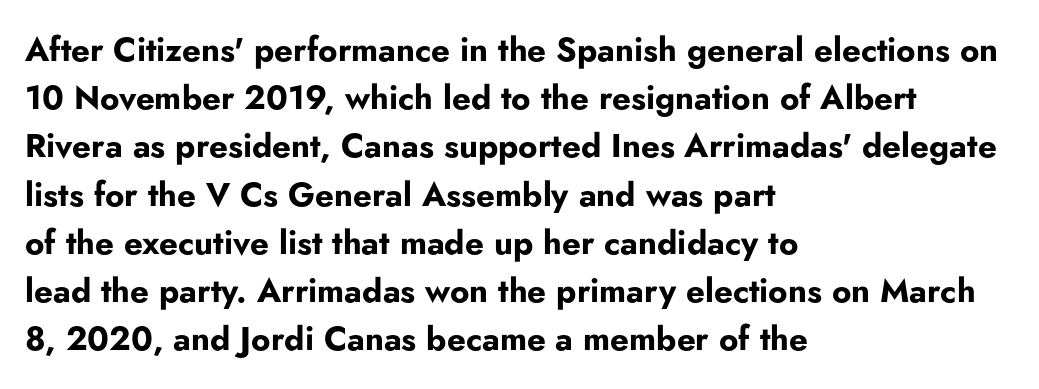
Q: Is the text bold? A: Yes.
Q: Is the text italic (slanted)? A: No, it is upright.
Q: Is the typeface a serif or a sans-serif typeface? A: Sans-serif.
Q: Is the text underlined? A: No.
Q: How is the paragraph aligned? A: Left-aligned.
Q: Is the spacing between letters normal or unusually wide? A: Normal.
Q: Is the spacing between lines tight, normal or loose? A: Normal.
Q: Width (condensed, normal, or wide)? A: Normal.
Q: Stroke contrast? A: Low.
Q: x-height? A: Small.
Q: Monospaced? A: No.
